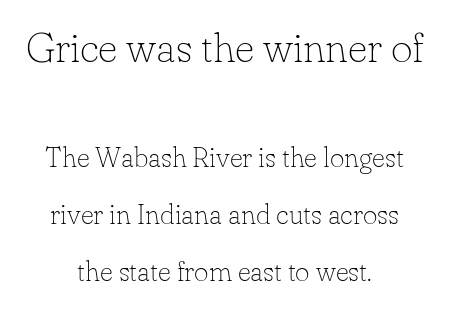
Think of a printed novel: that variable character pitch is what you see here. This rendering uses center alignment, leaving both contours irregular but symmetric. Clear beneath every line of the passage. Do the letters lean? They stand straight. Successive baselines arrive slowly, with a big drop between each.
